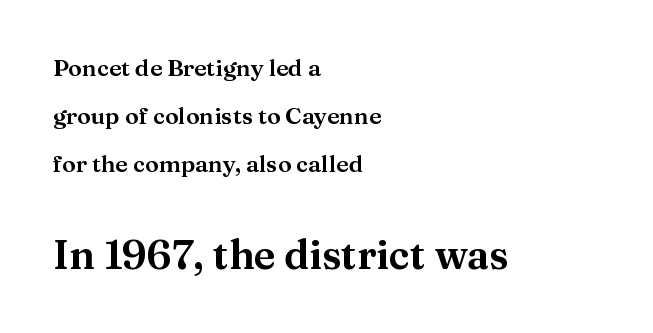
{"serif": "yes", "italic": "no", "width": "normal", "stroke_contrast": "medium", "x_height": "medium", "monospaced": "no", "underline": "no", "align": "left", "line_spacing": "loose", "line_spacing_ratio": 2.08, "letter_spacing": "normal", "letter_spacing_em": 0.0, "larger_block": "second", "size_ratio": 1.74, "glyph_px": 40}
